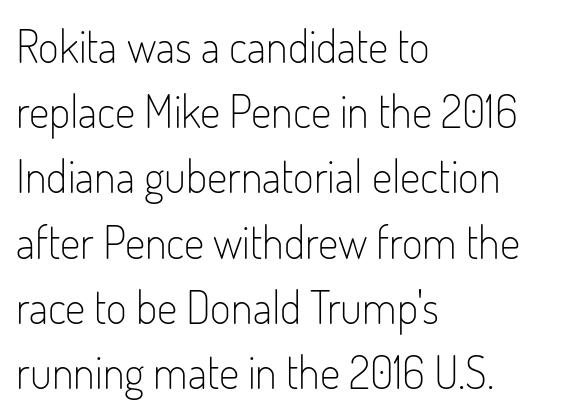
Q: Is the text bold? A: No.
Q: Is the text italic (slanted)? A: No, it is upright.
Q: Is the typeface a serif or a sans-serif typeface? A: Sans-serif.
Q: Is the text underlined? A: No.
Q: How is the paragraph aligned? A: Left-aligned.
Q: Is the spacing between letters normal or unusually wide? A: Normal.
Q: Is the spacing between lines tight, normal or loose? A: Normal.
Q: Width (condensed, normal, or wide)? A: Condensed.
Q: Stroke contrast? A: Low.
Q: x-height? A: Small.
Q: Monospaced? A: No.
